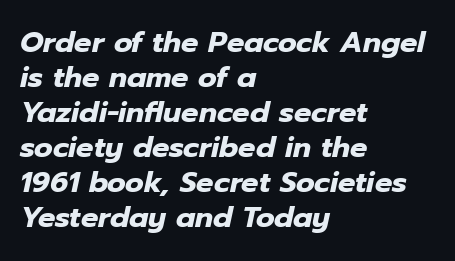
{"italic": "yes", "lean": "right", "slant_degrees": 12, "bold": "yes", "weight": "heavy", "width": "normal", "stroke_contrast": "low", "x_height": "medium", "monospaced": "no", "underline": "no", "align": "left", "line_spacing_ratio": 1.21, "letter_spacing": "normal", "letter_spacing_em": 0.0, "glyph_px": 29}
